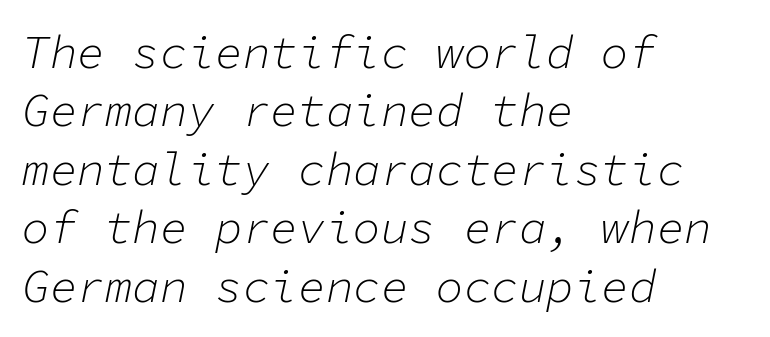
Q: Is the text bold? A: No.
Q: Is the text italic (slanted)? A: Yes, it leans right by about 11 degrees.
Q: Is the text underlined? A: No.
Q: How is the paragraph aligned? A: Left-aligned.
Q: Is the spacing between letters normal or unusually wide? A: Normal.
Q: Is the spacing between lines tight, normal or loose? A: Normal.
Q: Width (condensed, normal, or wide)? A: Normal.
Q: Stroke contrast? A: Low.
Q: x-height? A: Medium.
Q: Monospaced? A: Yes.
